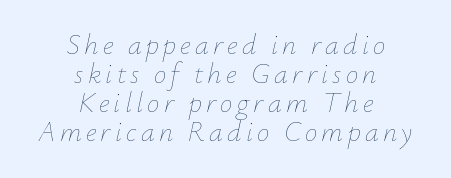
In terms of posture, this sample is oblique. Do the characters align in a grid? No, the font is proportional. Leftover space on each line is divided equally before and after the words. The passage shown stacks its lines with hardly any gap. Just letters on the line, the space beneath them empty.
